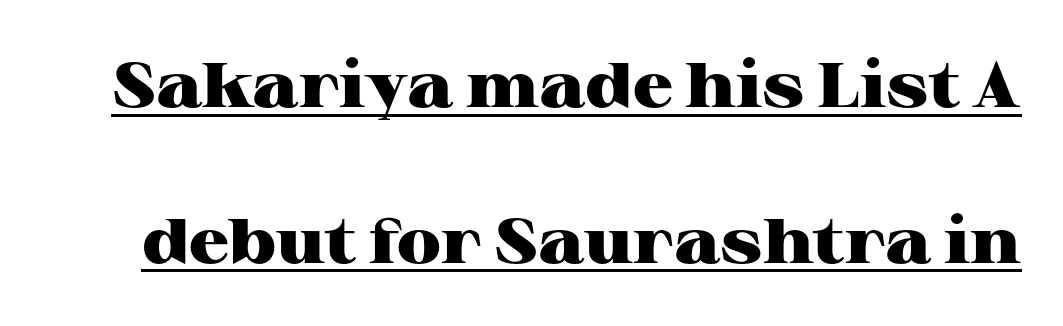
The image shows 63 px heavy, wide serif type, upright; set loose line spacing (2.47x), normal letter spacing, underlined; high stroke contrast and a medium x-height.
